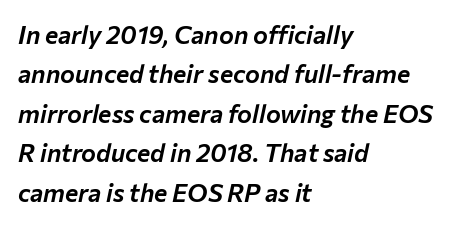
Q: Is the text italic (slanted)? A: Yes, it leans right by about 12 degrees.
Q: Is the text underlined? A: No.
Q: How is the paragraph aligned? A: Left-aligned.
Q: Is the spacing between letters normal or unusually wide? A: Normal.
Q: Is the spacing between lines tight, normal or loose? A: Normal.
